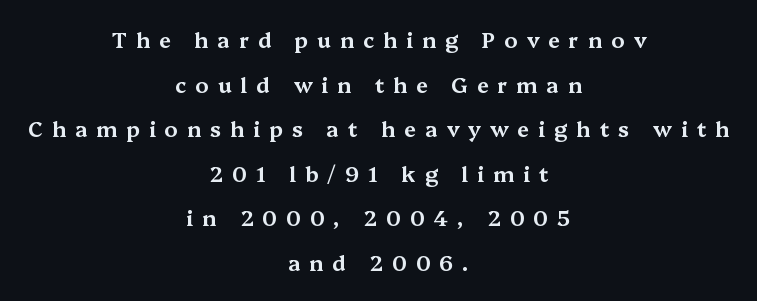
The image shows 21 px text type, upright; set centered, loose line spacing (2.12x), unusually wide letter spacing (+0.43 em), not underlined.
